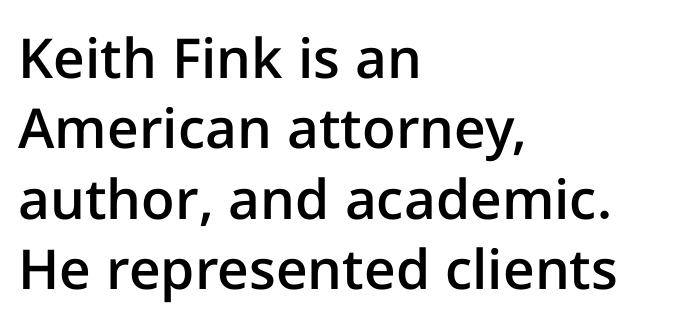
Q: Is the text bold? A: Semi-bold.
Q: Is the text italic (slanted)? A: No, it is upright.
Q: Is the typeface a serif or a sans-serif typeface? A: Sans-serif.
Q: Is the text underlined? A: No.
Q: How is the paragraph aligned? A: Left-aligned.
Q: Is the spacing between letters normal or unusually wide? A: Normal.
Q: Is the spacing between lines tight, normal or loose? A: Normal.
Q: Width (condensed, normal, or wide)? A: Normal.
Q: Stroke contrast? A: Low.
Q: x-height? A: Medium.
Q: Monospaced? A: No.
